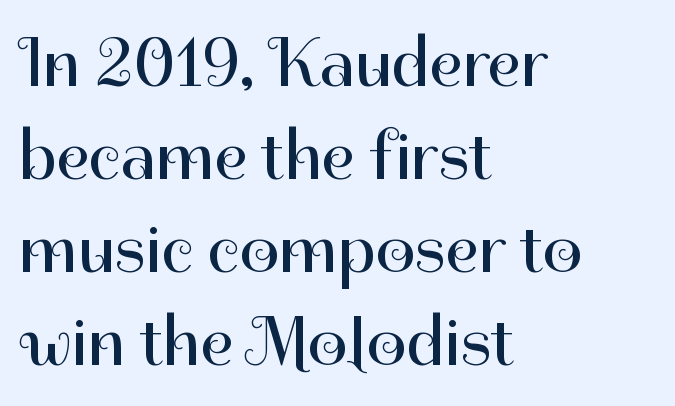
Typeset ragged right — the left edge is the straight one. Proportional: the letters do not fall into vertical columns. Tall strokes in this sample are plumb rather than angled. The space directly below the letters is spotless.
